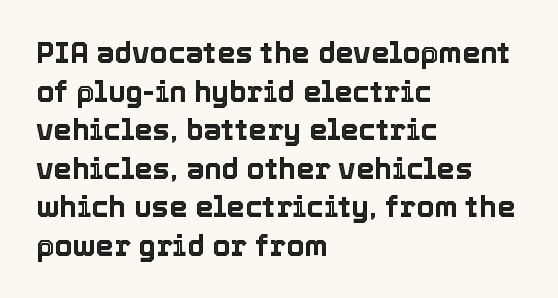
The image shows 29 px text type, upright; set left-aligned, normal line spacing (1.33x), normal letter spacing, not underlined; a medium x-height.
